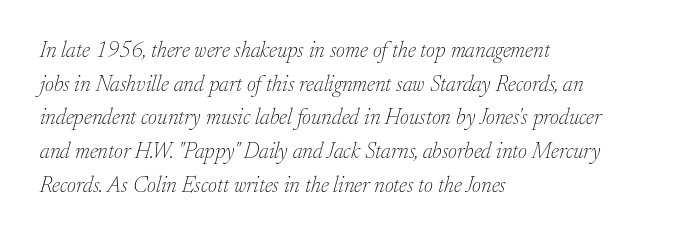
{"italic": "yes", "lean": "right", "slant_degrees": 17, "bold": "no", "underline": "no", "align": "left", "line_spacing": "normal", "line_spacing_ratio": 1.53, "letter_spacing": "normal", "letter_spacing_em": 0.0, "glyph_px": 22}
